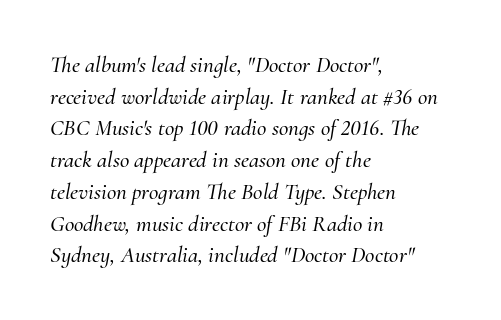
{"italic": "yes", "lean": "right", "slant_degrees": 10, "underline": "no", "align": "left", "line_spacing": "normal", "line_spacing_ratio": 1.38, "letter_spacing": "normal", "letter_spacing_em": 0.0, "glyph_px": 23}
